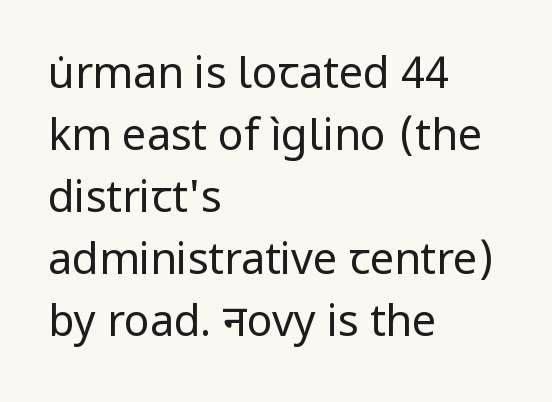
Alignment: flush left. Letters have the restrained weight of plain body copy at most. Whoever set this chose a conventional vertical rhythm. Unlike italic type, these characters show no tilt at all. The passage shown is typed in a proportional face where columns would drift. Descenders are the only things crossing below the line.
